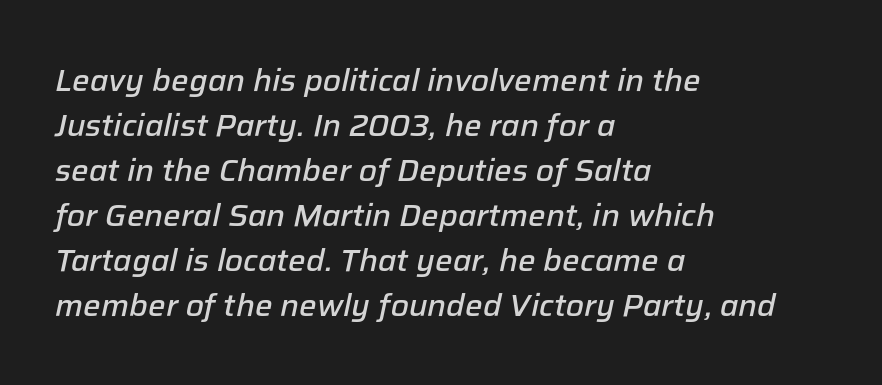
Regular leading. Horizontal alignment here is leftward, the default for most running prose. In terms of posture, this sample is oblique. This is the in-between weight designers call semibold or demi.
